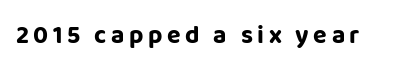
Q: Is the text bold? A: Yes.
Q: Is the text italic (slanted)? A: No, it is upright.
Q: Is the text underlined? A: No.
